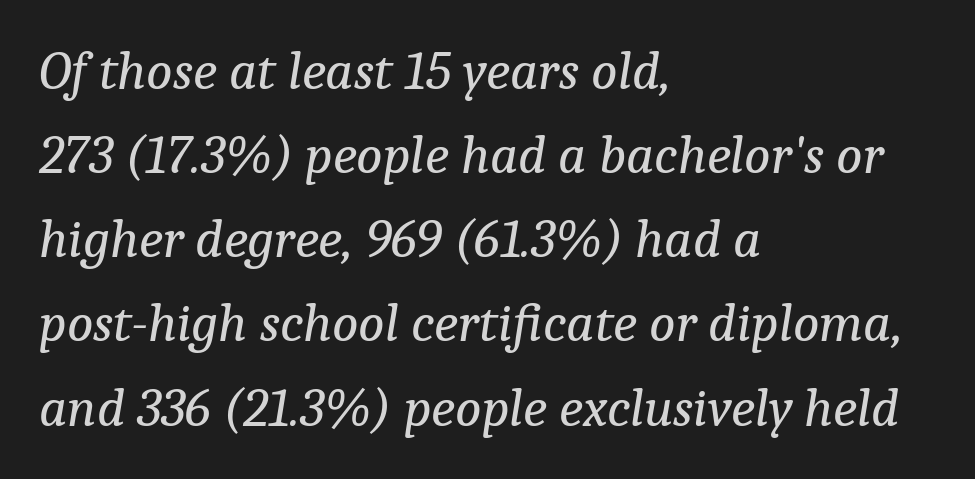
{"serif": "yes", "italic": "yes", "lean": "right", "slant_degrees": 9, "bold": "no", "weight": "regular", "width": "normal", "stroke_contrast": "low", "x_height": "medium", "monospaced": "no", "underline": "no", "align": "left", "line_spacing": "normal", "line_spacing_ratio": 1.53, "letter_spacing": "normal", "letter_spacing_em": 0.0, "glyph_px": 55}
